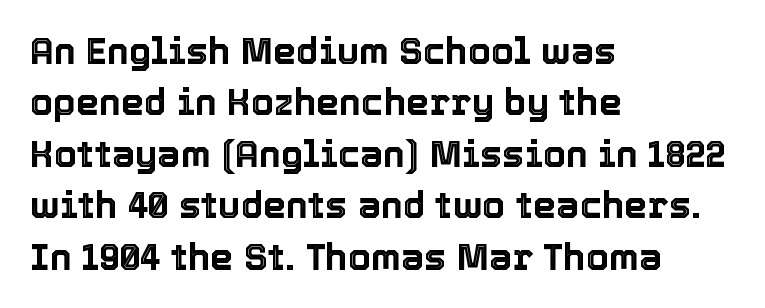
The image shows 37 px text type, upright; set left-aligned, normal line spacing (1.39x), normal letter spacing, not underlined; a medium x-height.
